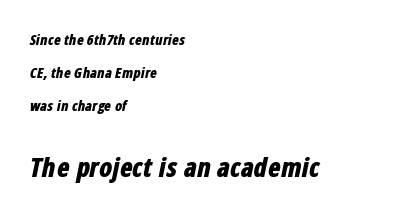
{"italic": "yes", "lean": "right", "slant_degrees": 12, "bold": "yes", "underline": "no", "align": "left", "line_spacing": "loose", "line_spacing_ratio": 2.34, "letter_spacing": "normal", "letter_spacing_em": 0.0, "larger_block": "second", "size_ratio": 1.86, "glyph_px": 26}
